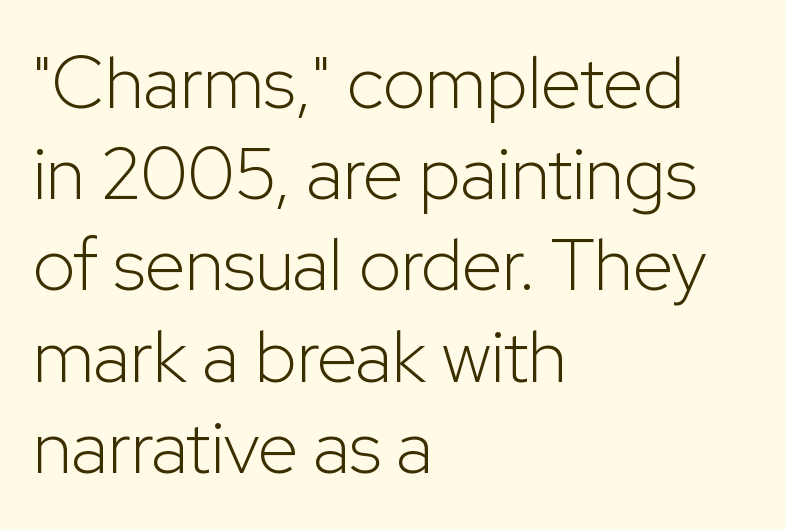
The image shows 73 px light sans-serif type, upright; set left-aligned, normal line spacing (1.25x), normal letter spacing, not underlined; low stroke contrast and a medium x-height.
